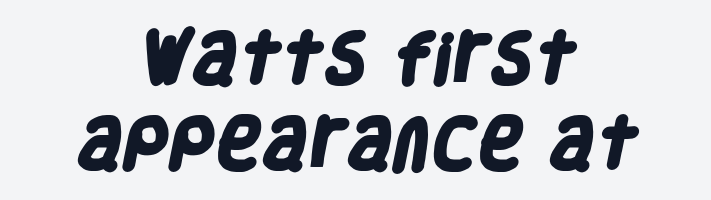
Just letters on the line, the space beneath them empty. Look at the stroke-to-counter ratio: heavy, a bold. Are there feet on the stems? There aren't — it's a sans. Varying glyph widths throughout — classic text-font behaviour. Compared with a flush-left layout, this one balances lines on the center instead.
